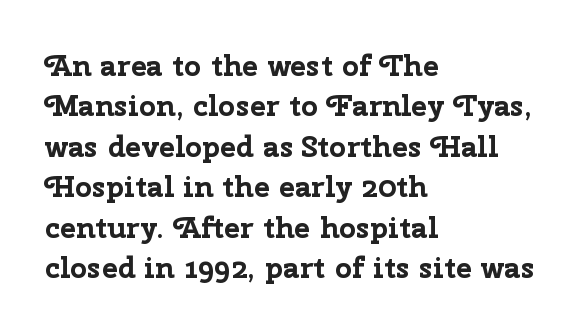
{"serif": "no", "italic": "no", "bold": "yes", "weight": "bold", "width": "normal", "stroke_contrast": "low", "x_height": "medium", "monospaced": "no", "underline": "no", "align": "left", "line_spacing": "normal", "line_spacing_ratio": 1.35, "letter_spacing": "normal", "letter_spacing_em": 0.0, "glyph_px": 30}
